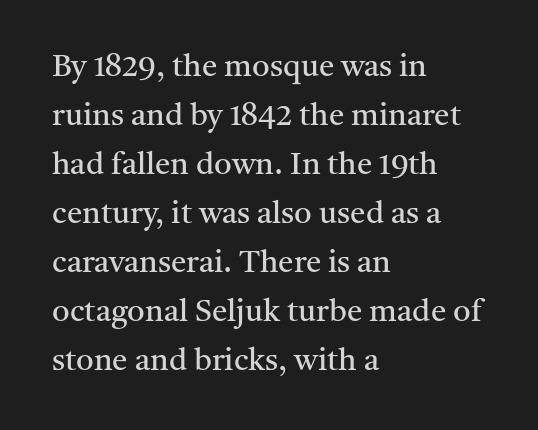
The image shows 31 px regular-weight serif type, upright; set left-aligned, normal line spacing (1.58x), normal letter spacing, not underlined; medium stroke contrast and a medium x-height.
